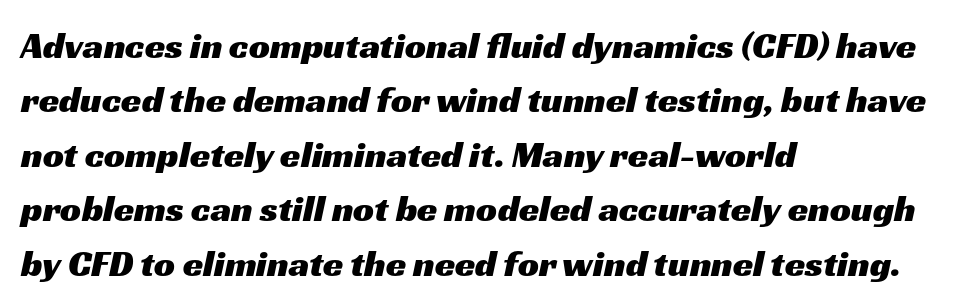
Q: Is the typeface a serif or a sans-serif typeface? A: Sans-serif.
Q: Is the text underlined? A: No.
Q: How is the paragraph aligned? A: Left-aligned.
Q: Is the spacing between letters normal or unusually wide? A: Normal.
Q: Is the spacing between lines tight, normal or loose? A: Normal.
Q: Width (condensed, normal, or wide)? A: Wide.
Q: Stroke contrast? A: Medium.
Q: x-height? A: Medium.
Q: Monospaced? A: No.
